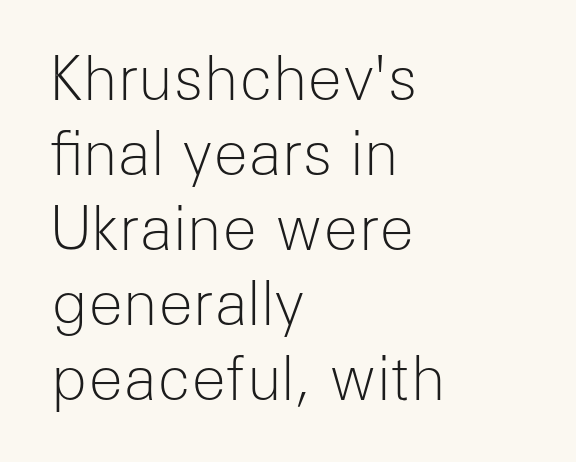
Typeset ragged right — the left edge is the straight one. The rendering uses natural spacing where letterforms have individual widths. Quick note: underline off. This block has exactly the height ordinary leading produces.
